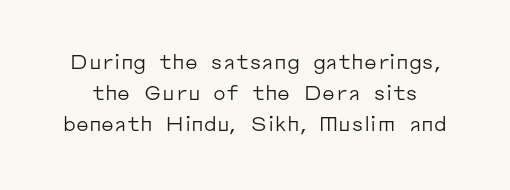
Q: Is the text bold? A: No.
Q: Is the text italic (slanted)? A: No, it is upright.
Q: Is the text underlined? A: No.
Q: Is the spacing between letters normal or unusually wide? A: Normal.
Q: Is the spacing between lines tight, normal or loose? A: Normal.
